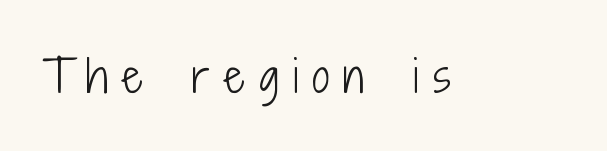
Is there any slant? The stems are plumb. The strip under each line holds only bare page. Varying glyph widths throughout — classic text-font behaviour. Unlike a traditional serif, this face leaves its strokes unadorned.
